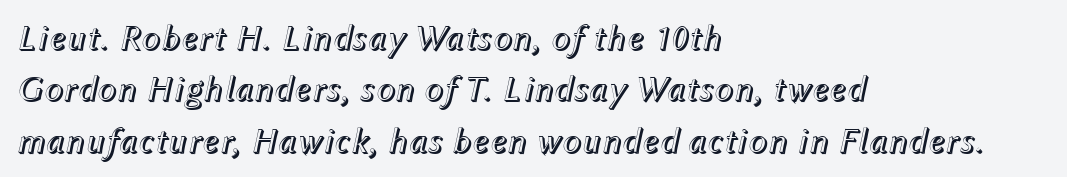
Q: Is the text italic (slanted)? A: Yes, it leans right by about 12 degrees.
Q: Is the text underlined? A: No.
Q: How is the paragraph aligned? A: Left-aligned.
Q: Is the spacing between letters normal or unusually wide? A: Normal.
Q: Is the spacing between lines tight, normal or loose? A: Normal.
Q: Width (condensed, normal, or wide)? A: Normal.
Q: x-height? A: Medium.
Q: Monospaced? A: No.
